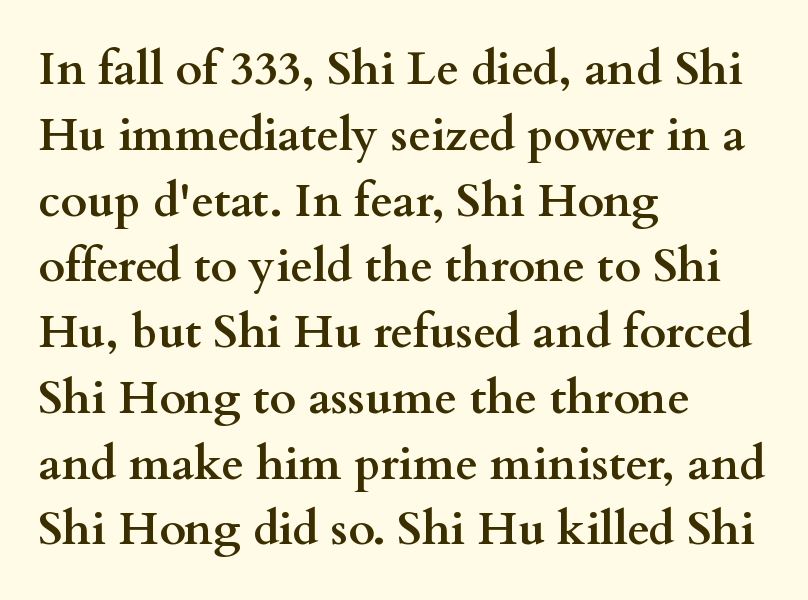
The text was rendered using a seriffed face with decorative stroke endings. Spacing verdict: proportional, widths tailored to each character. Letters rest on an invisible, unmarked baseline. In CSS terms this would be text-align: left.
